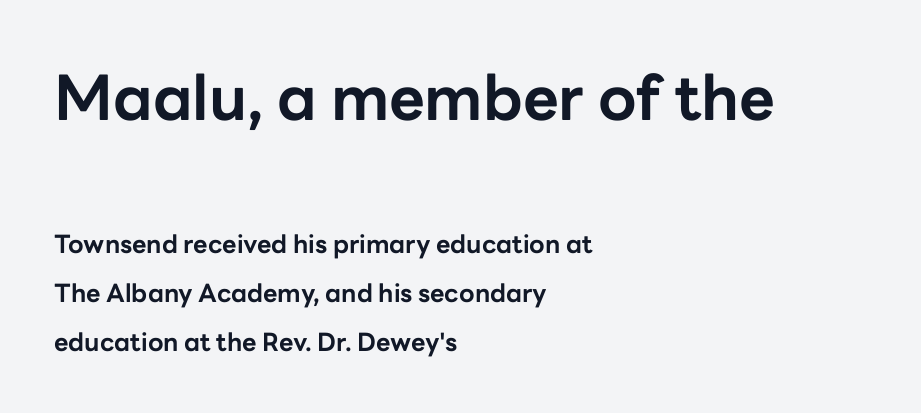
{"serif": "no", "italic": "no", "bold": "yes", "weight": "bold", "width": "normal", "stroke_contrast": "low", "x_height": "medium", "monospaced": "no", "underline": "no", "align": "left", "line_spacing": "loose", "line_spacing_ratio": 1.97, "letter_spacing": "normal", "letter_spacing_em": 0.0, "larger_block": "first", "size_ratio": 2.48, "glyph_px": 62}
